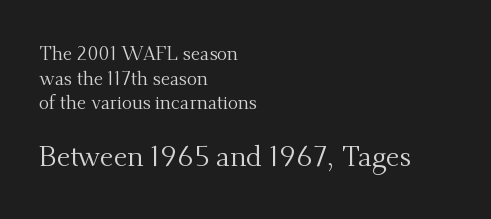
Q: Is the text bold? A: No.
Q: Is the text italic (slanted)? A: No, it is upright.
Q: Is the typeface a serif or a sans-serif typeface? A: Serif.
Q: Is the text underlined? A: No.
Q: How is the paragraph aligned? A: Left-aligned.
Q: Is the spacing between letters normal or unusually wide? A: Normal.
Q: Is the spacing between lines tight, normal or loose? A: Normal.
Q: Which block of text is set in a larger size, the first (top) or the second (bottom)? A: The second (bottom) one.
Q: Width (condensed, normal, or wide)? A: Normal.
Q: Stroke contrast? A: Medium.
Q: x-height? A: Small.
Q: Monospaced? A: No.
